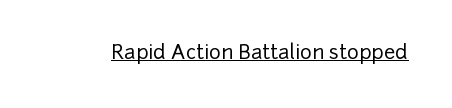
The letters stand upright; this is a roman face. Tracking here is standard; glyphs follow each other at the usual distance. Descenders here cross a horizontal rule under the line.
